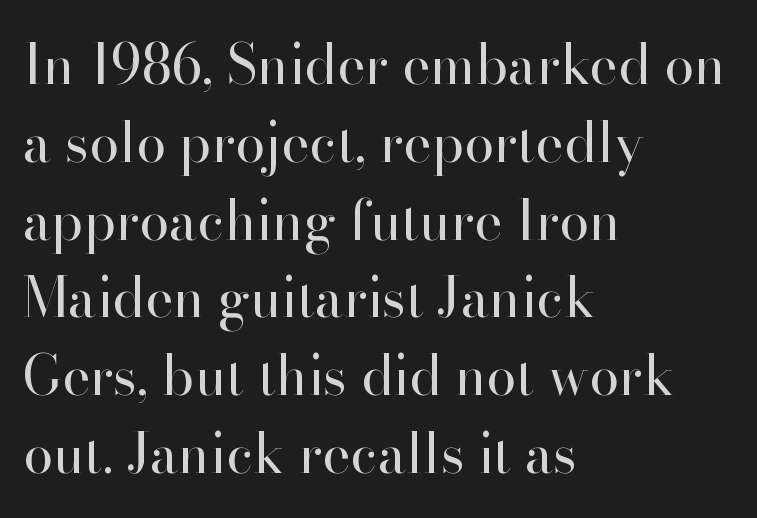
Q: Is the text bold? A: No.
Q: Is the text italic (slanted)? A: No, it is upright.
Q: Is the typeface a serif or a sans-serif typeface? A: Serif.
Q: Is the text underlined? A: No.
Q: How is the paragraph aligned? A: Left-aligned.
Q: Is the spacing between letters normal or unusually wide? A: Normal.
Q: Is the spacing between lines tight, normal or loose? A: Normal.
Q: Width (condensed, normal, or wide)? A: Normal.
Q: Stroke contrast? A: High.
Q: x-height? A: Small.
Q: Monospaced? A: No.
